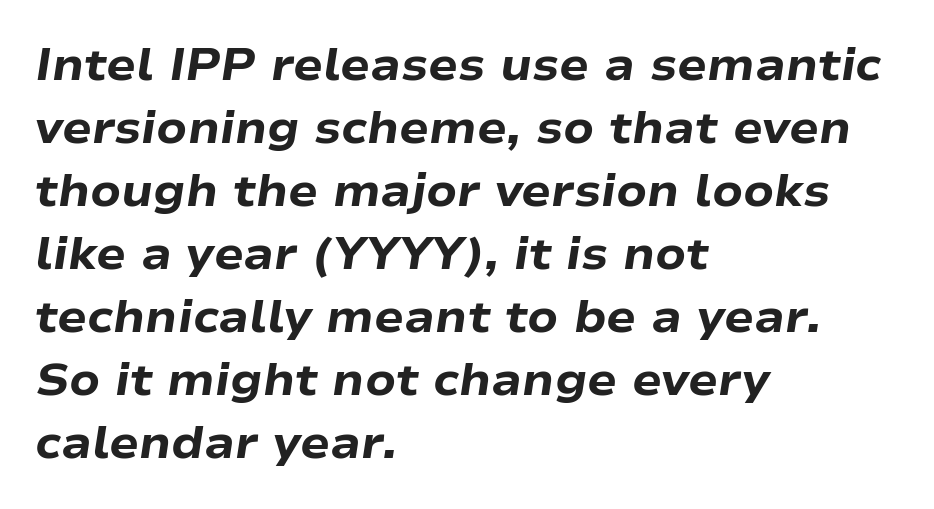
Q: Is the text bold? A: Yes.
Q: Is the text italic (slanted)? A: Yes, it leans right by about 9 degrees.
Q: Is the text underlined? A: No.
Q: How is the paragraph aligned? A: Left-aligned.
Q: Is the spacing between letters normal or unusually wide? A: Normal.
Q: Is the spacing between lines tight, normal or loose? A: Normal.
Q: Width (condensed, normal, or wide)? A: Wide.
Q: Stroke contrast? A: Low.
Q: x-height? A: Medium.
Q: Monospaced? A: No.
